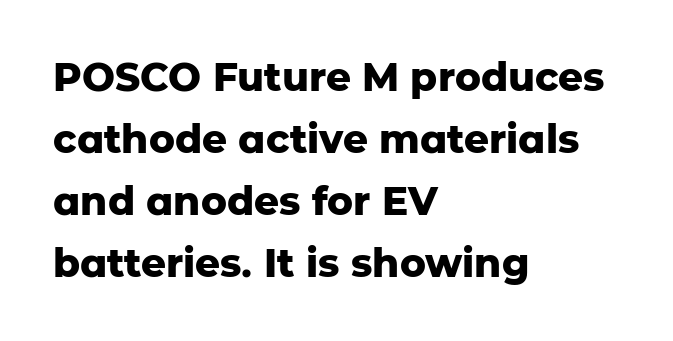
Q: Is the text bold? A: Yes.
Q: Is the text italic (slanted)? A: No, it is upright.
Q: Is the typeface a serif or a sans-serif typeface? A: Sans-serif.
Q: Is the text underlined? A: No.
Q: How is the paragraph aligned? A: Left-aligned.
Q: Is the spacing between letters normal or unusually wide? A: Normal.
Q: Is the spacing between lines tight, normal or loose? A: Normal.
Q: Width (condensed, normal, or wide)? A: Normal.
Q: Stroke contrast? A: Low.
Q: x-height? A: Medium.
Q: Monospaced? A: No.
